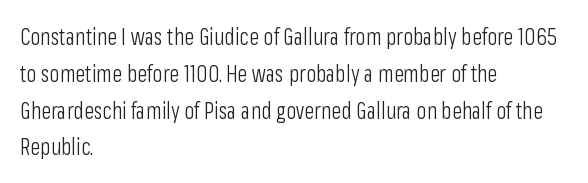
{"italic": "no", "bold": "no", "underline": "no", "align": "left", "line_spacing": "normal", "line_spacing_ratio": 1.6, "letter_spacing": "normal", "letter_spacing_em": 0.0, "glyph_px": 23}
